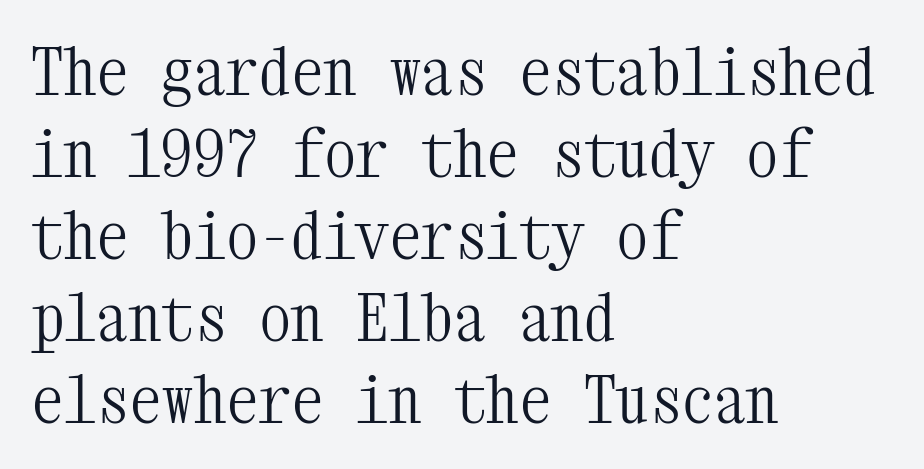
The image shows 65 px light, condensed serif type, upright, monospaced; set left-aligned, normal line spacing (1.26x), normal letter spacing, not underlined; medium stroke contrast and a medium x-height.
